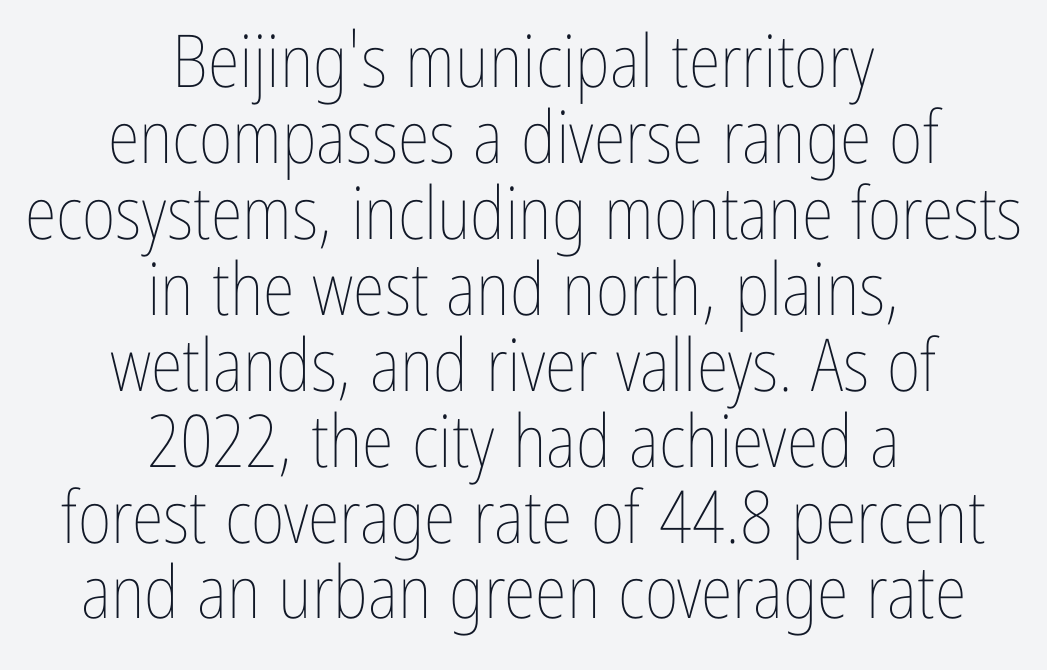
Spacing verdict: proportional, widths tailored to each character. Stroke thickness stays within the range of a standard reading face or lighter. This rendering features lettering with no underline. The line texture is even and compact thanks to regular tracking. This is roman type, the default non-slanted kind. The block of text is dense from top to bottom, with scant space between rows.
